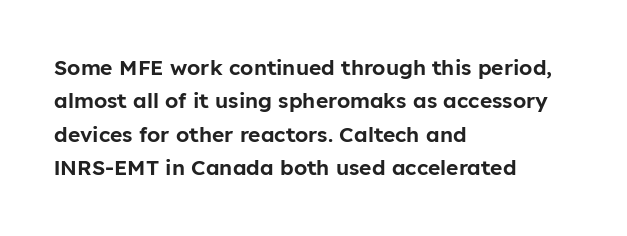
Q: Is the text italic (slanted)? A: No, it is upright.
Q: Is the text underlined? A: No.
Q: How is the paragraph aligned? A: Left-aligned.
Q: Is the spacing between letters normal or unusually wide? A: Normal.
Q: Is the spacing between lines tight, normal or loose? A: Normal.
